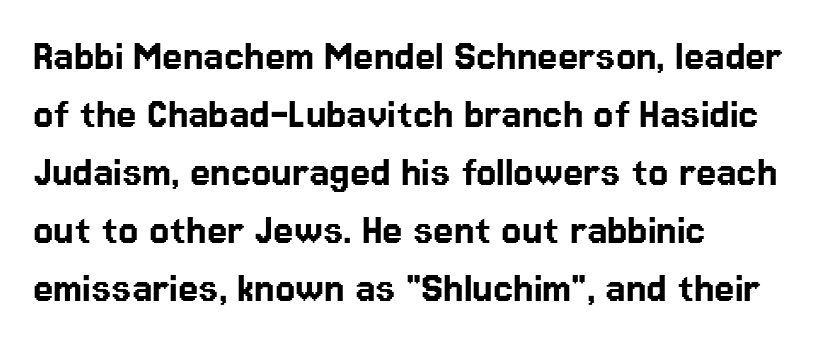
{"serif": "no", "italic": "no", "width": "normal", "stroke_contrast": "low", "x_height": "medium", "monospaced": "no", "underline": "no", "align": "left", "line_spacing": "normal", "line_spacing_ratio": 1.26, "letter_spacing": "normal", "letter_spacing_em": 0.0, "glyph_px": 46}
